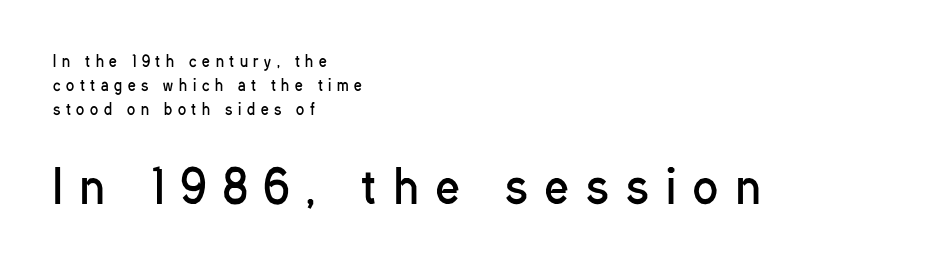
The image shows 46 px regular-weight, condensed sans-serif type, upright; set left-aligned, normal line spacing (1.59x), unusually wide letter spacing (+0.38 em), not underlined; the second (bottom) block is 3.07x larger; low stroke contrast and a medium x-height.
